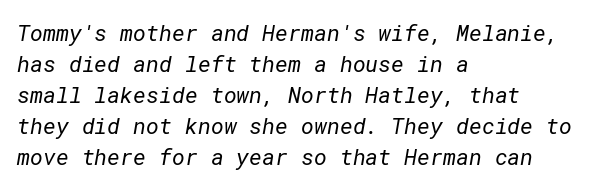
Q: Is the text bold? A: No.
Q: Is the text underlined? A: No.
Q: How is the paragraph aligned? A: Left-aligned.
Q: Is the spacing between letters normal or unusually wide? A: Normal.
Q: Is the spacing between lines tight, normal or loose? A: Normal.
